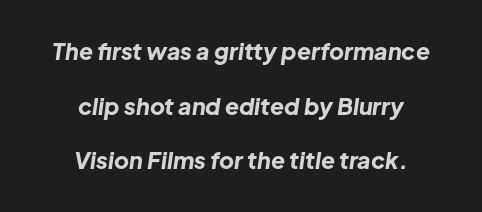
{"italic": "yes", "lean": "right", "slant_degrees": 8, "bold": "yes", "underline": "no", "align": "center", "line_spacing": "loose", "line_spacing_ratio": 2.37, "letter_spacing": "normal", "letter_spacing_em": 0.0, "glyph_px": 23}
